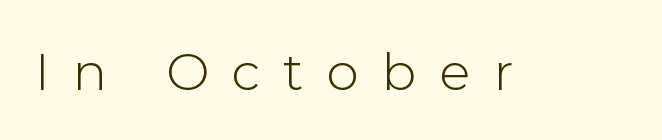
The image shows 56 px light sans-serif type, upright; set unusually wide letter spacing (+0.42 em), not underlined; a medium x-height.
